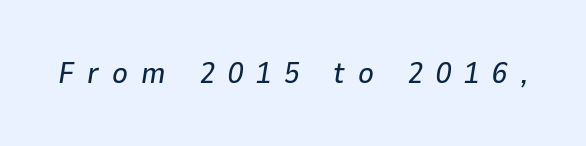
Q: Is the text italic (slanted)? A: Yes, it leans right by about 9 degrees.
Q: Is the text underlined? A: No.
Q: Is the spacing between letters normal or unusually wide? A: Unusually wide.
Q: Width (condensed, normal, or wide)? A: Normal.
Q: Stroke contrast? A: Low.
Q: x-height? A: Medium.
Q: Monospaced? A: No.
